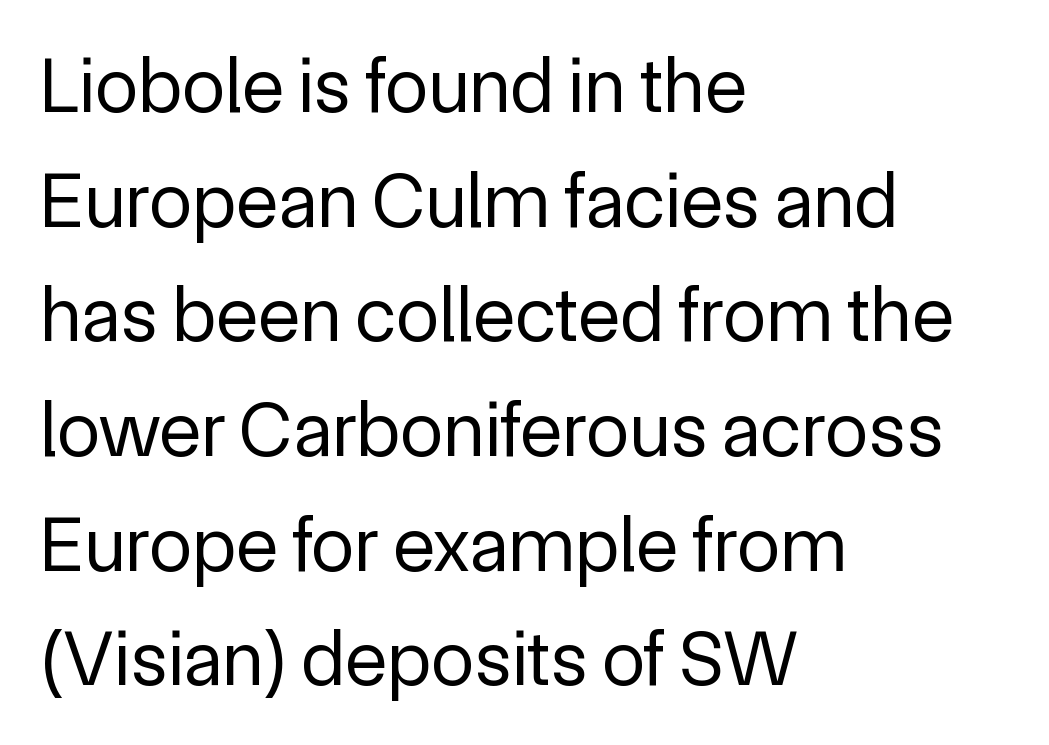
Ink coverage per letter is moderate at most. Each row of text sits above clean, open space. You can tell it's not italic because the verticals are truly vertical. You could call the tracking neutral — neither tight nor loose.
